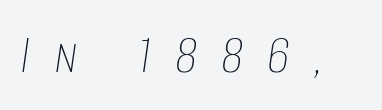
Quick note: italic. Underlining? Definitely not there. A typesetter would call this proportional, since set widths differ per character. The rendering inserts visible extra space after every character. The cut favours lightness, reaching ordinary text weight at its darkest.
